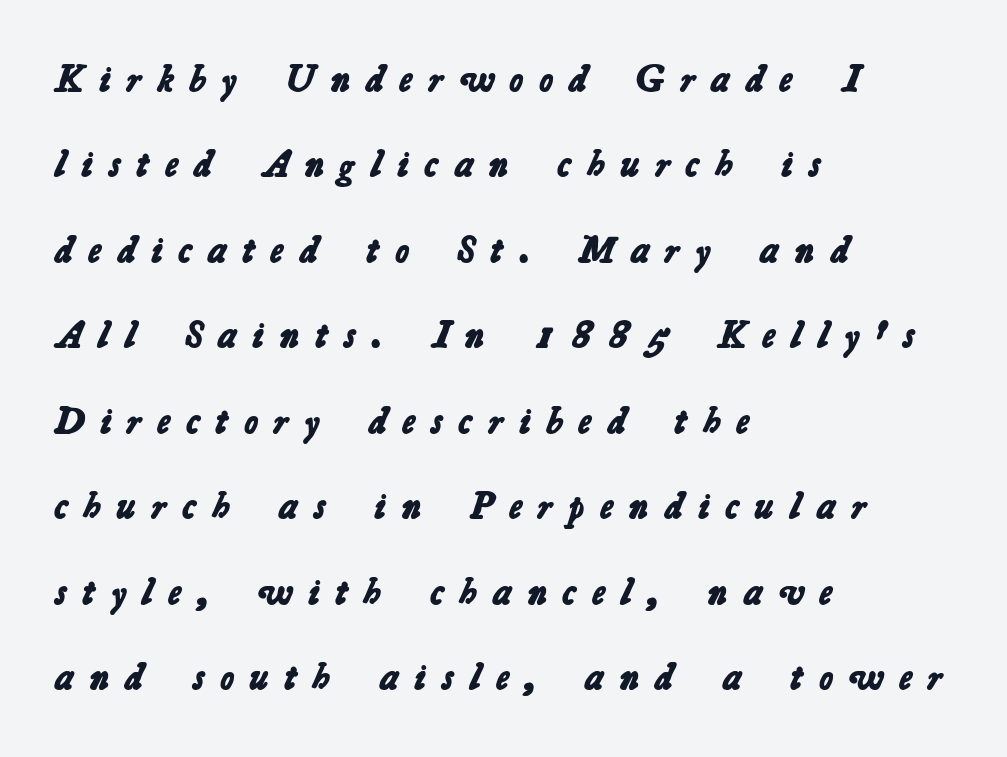
The image shows 38 px bold sans-serif type; set left-aligned, loose line spacing (2.25x), unusually wide letter spacing (+0.42 em), not underlined; low stroke contrast and a medium x-height.
